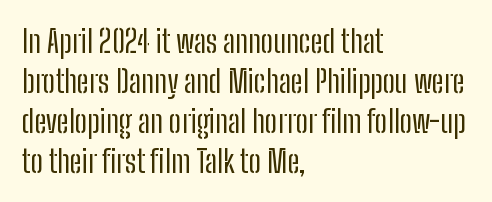
The image shows 31 px regular-weight, condensed sans-serif type, upright; set left-aligned, normal line spacing (1.29x), normal letter spacing, not underlined; low stroke contrast and a medium x-height.
